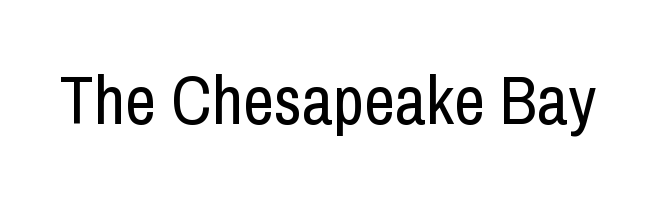
The image shows 68 px regular-weight, condensed sans-serif type, upright; set normal letter spacing, not underlined; low stroke contrast and a medium x-height.
